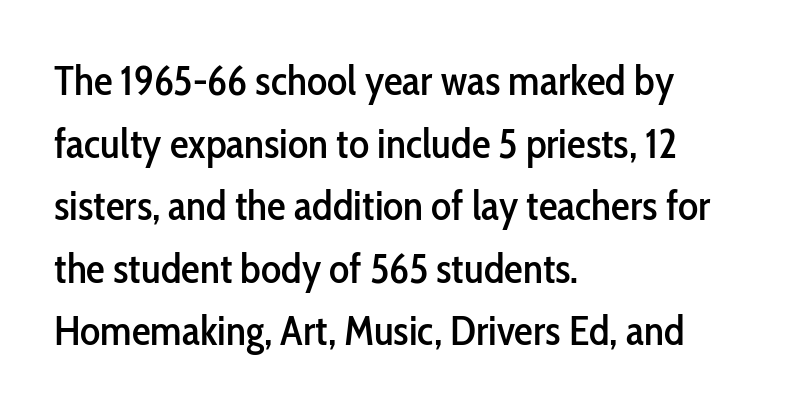
{"serif": "no", "italic": "no", "width": "condensed", "stroke_contrast": "low", "x_height": "medium", "monospaced": "no", "underline": "no", "align": "left", "line_spacing": "normal", "line_spacing_ratio": 1.49, "letter_spacing": "normal", "letter_spacing_em": 0.0, "glyph_px": 42}
